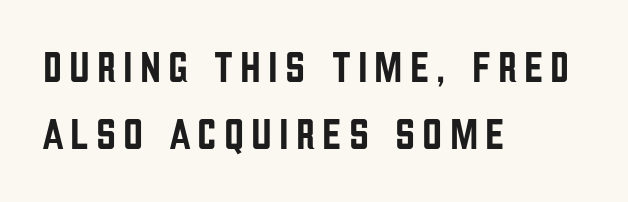
Q: Is the text italic (slanted)? A: No, it is upright.
Q: Is the typeface a serif or a sans-serif typeface? A: Sans-serif.
Q: Is the text underlined? A: No.
Q: How is the paragraph aligned? A: Left-aligned.
Q: Is the spacing between lines tight, normal or loose? A: Normal.
Q: Width (condensed, normal, or wide)? A: Condensed.
Q: Stroke contrast? A: Low.
Q: x-height? A: Large.
Q: Monospaced? A: No.
